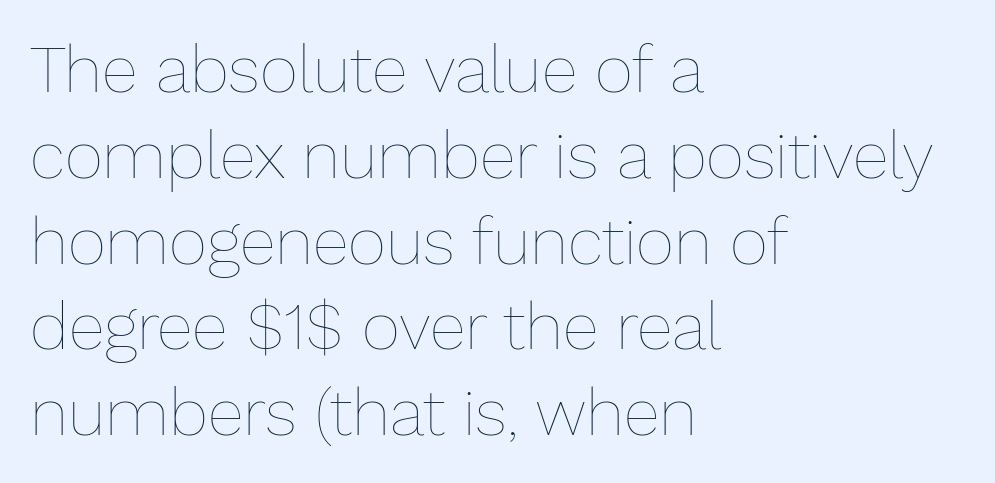
This is roman type, the default non-slanted kind. The letters advance in unequal steps, a hallmark of proportional type. The glyphs are unaccompanied by any horizontal stroke below them. All the whitespace from short lines collects on the right.
